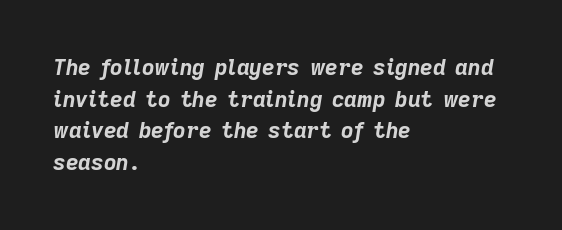
{"italic": "yes", "lean": "right", "slant_degrees": 9, "bold": "yes", "underline": "no", "align": "left", "line_spacing": "normal", "line_spacing_ratio": 1.44, "letter_spacing": "normal", "letter_spacing_em": 0.0, "glyph_px": 22}
